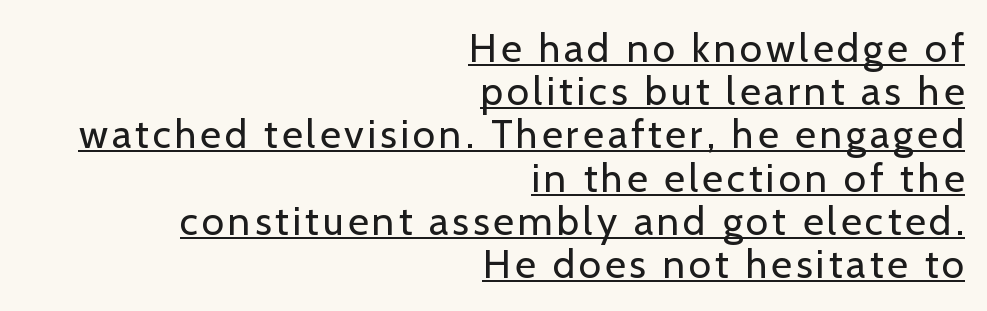
{"serif": "no", "italic": "no", "bold": "no", "weight": "regular", "width": "normal", "stroke_contrast": "low", "x_height": "medium", "monospaced": "no", "underline": "yes", "align": "right", "line_spacing": "tight", "line_spacing_ratio": 1.08, "glyph_px": 40}
